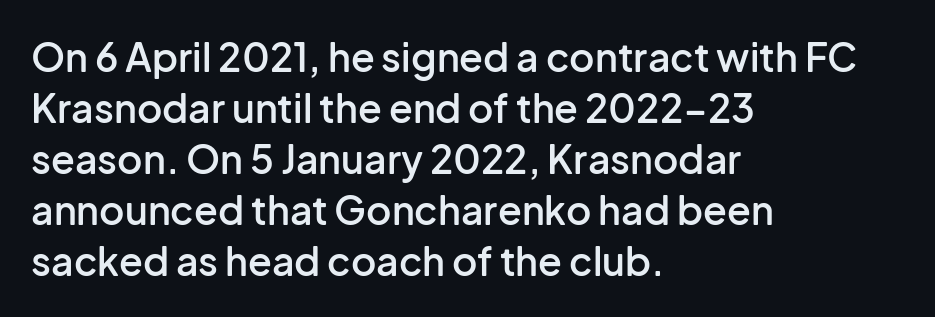
Q: Is the text bold? A: Semi-bold.
Q: Is the text italic (slanted)? A: No, it is upright.
Q: Is the typeface a serif or a sans-serif typeface? A: Sans-serif.
Q: Is the text underlined? A: No.
Q: How is the paragraph aligned? A: Left-aligned.
Q: Is the spacing between letters normal or unusually wide? A: Normal.
Q: Is the spacing between lines tight, normal or loose? A: Normal.
Q: Width (condensed, normal, or wide)? A: Normal.
Q: Stroke contrast? A: Low.
Q: x-height? A: Medium.
Q: Monospaced? A: No.
